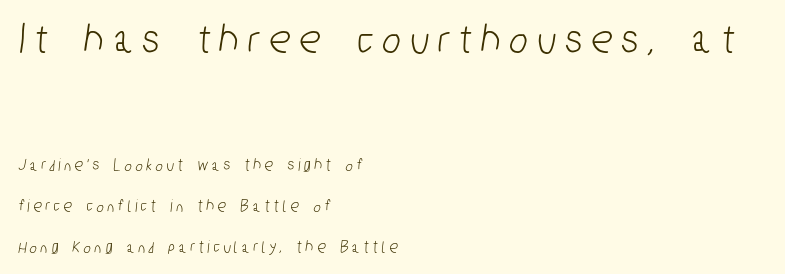
Q: Is the typeface a serif or a sans-serif typeface? A: Sans-serif.
Q: Is the text underlined? A: No.
Q: How is the paragraph aligned? A: Left-aligned.
Q: Is the spacing between letters normal or unusually wide? A: Unusually wide.
Q: Is the spacing between lines tight, normal or loose? A: Loose.
Q: Which block of text is set in a larger size, the first (top) or the second (bottom)? A: The first (top) one.
Q: Width (condensed, normal, or wide)? A: Condensed.
Q: Stroke contrast? A: Low.
Q: x-height? A: Medium.
Q: Monospaced? A: No.
